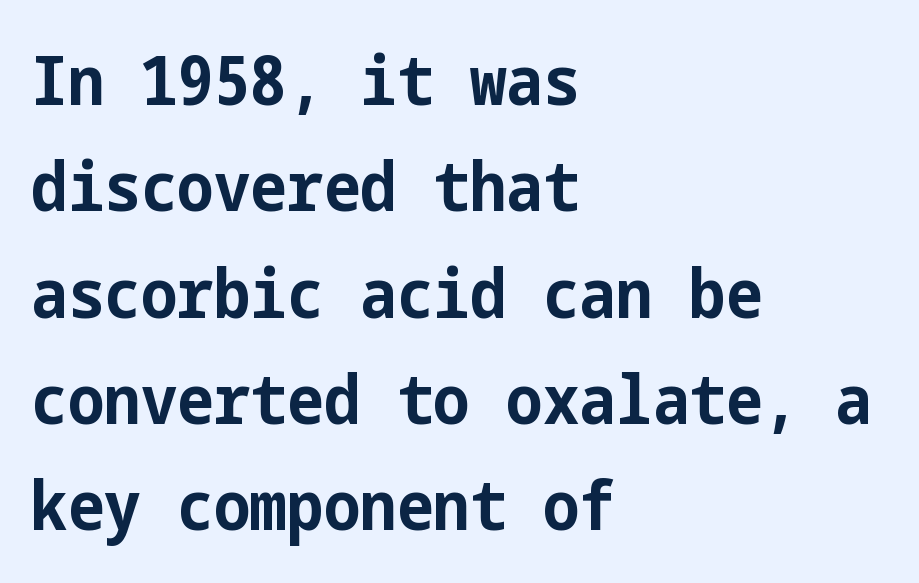
{"serif": "no", "italic": "no", "bold": "yes", "weight": "bold", "width": "condensed", "stroke_contrast": "low", "x_height": "medium", "underline": "no", "align": "left", "line_spacing": "normal", "line_spacing_ratio": 1.54, "letter_spacing": "normal", "letter_spacing_em": 0.0, "glyph_px": 69}
